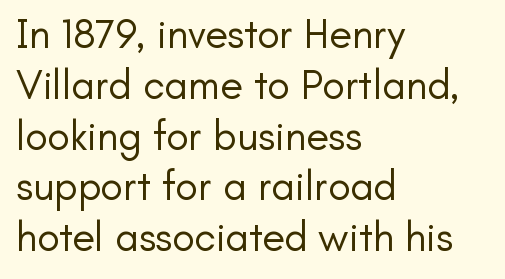
{"serif": "no", "italic": "no", "bold": "no", "weight": "regular", "width": "normal", "stroke_contrast": "low", "x_height": "small", "monospaced": "no", "underline": "no", "align": "left", "line_spacing_ratio": 1.21, "letter_spacing": "normal", "letter_spacing_em": 0.0, "glyph_px": 42}
